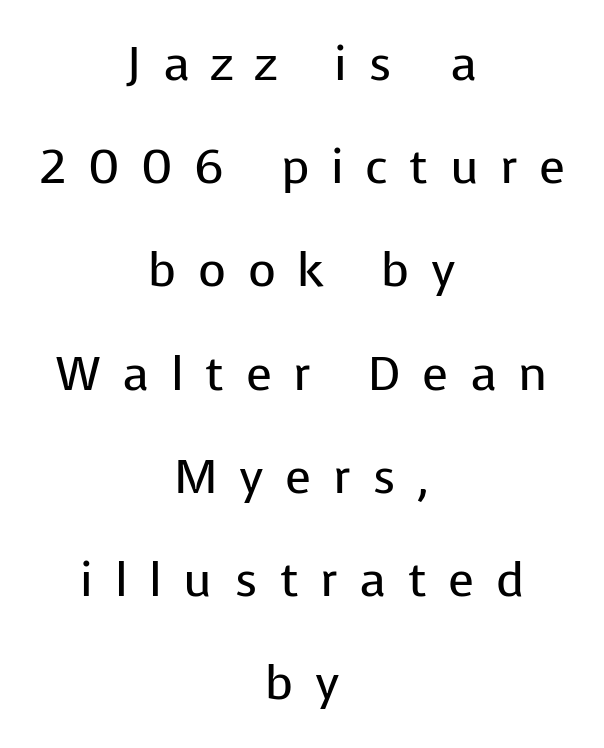
Substantial extra tracking has been applied to these lines. The letterforms sit at book weight or below. Whoever set this chose breathing room over compactness in the vertical rhythm. The axis of the letterforms is exactly vertical. Unlike a traditional serif, this face leaves its strokes unadorned.
